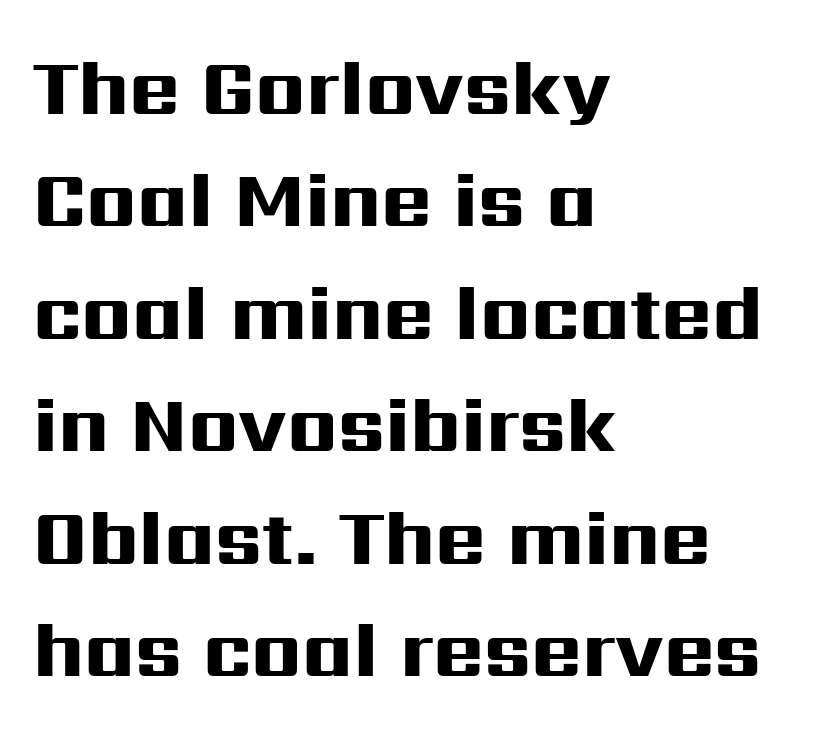
The image shows 77 px heavy, wide sans-serif type, upright; set left-aligned, normal line spacing (1.46x), normal letter spacing, not underlined; high stroke contrast and a medium x-height.
